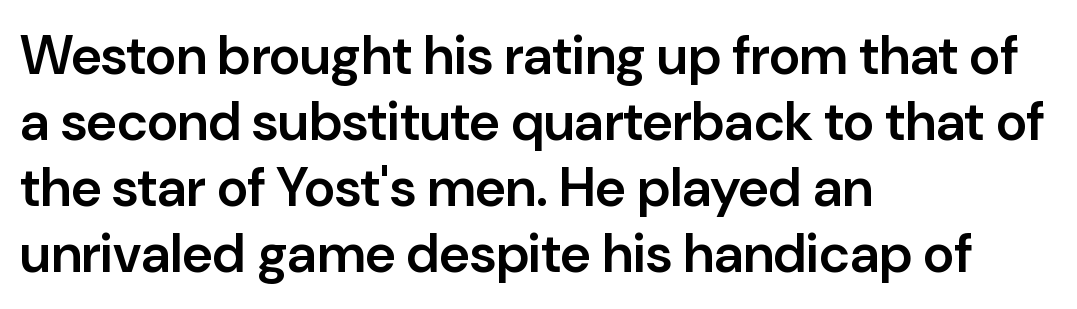
{"serif": "no", "italic": "no", "bold": "semi", "weight": "semibold", "width": "normal", "stroke_contrast": "low", "x_height": "medium", "monospaced": "no", "underline": "no", "align": "left", "line_spacing_ratio": 1.22, "letter_spacing": "normal", "letter_spacing_em": 0.0, "glyph_px": 54}
